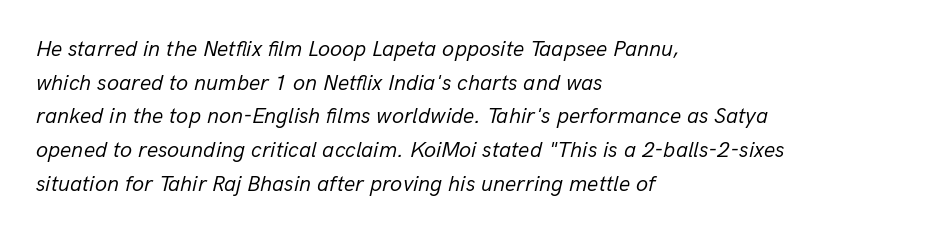
The font's italic variant was chosen for this text. The vertical gap from one line to the next is medium. Layout note: lines flush left. The glyphs are unaccompanied by any horizontal stroke below them. Compared with a typical body face, this is equally light or lighter still. These lines keep a tight, regular rhythm from letter to letter.
